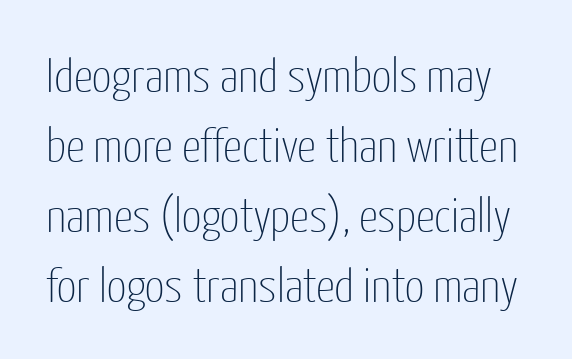
The image shows 48 px thin, condensed sans-serif type, upright; set normal line spacing (1.46x), normal letter spacing, not underlined; low stroke contrast and a medium x-height.
